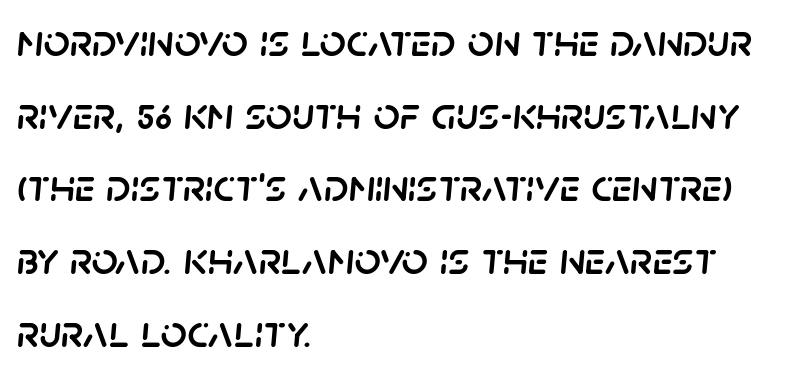
{"italic": "yes", "lean": "right", "slant_degrees": 5, "width": "normal", "stroke_contrast": "low", "x_height": "large", "monospaced": "no", "underline": "no", "align": "left", "line_spacing": "normal", "line_spacing_ratio": 1.58, "letter_spacing": "normal", "letter_spacing_em": 0.0, "glyph_px": 46}
